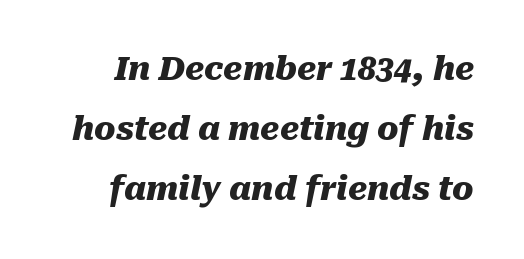
{"italic": "yes", "lean": "right", "slant_degrees": 10, "bold": "yes", "weight": "heavy", "width": "normal", "stroke_contrast": "medium", "x_height": "medium", "monospaced": "no", "underline": "no", "line_spacing_ratio": 1.88, "letter_spacing": "normal", "letter_spacing_em": 0.0, "glyph_px": 32}
